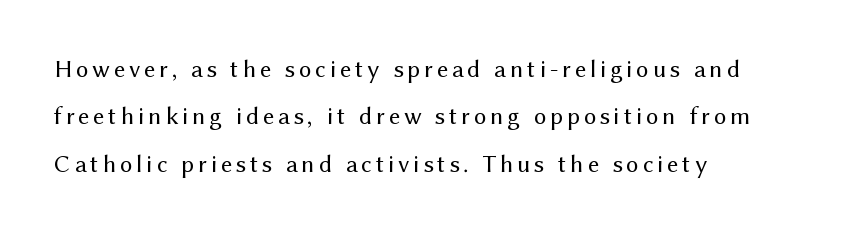
{"italic": "no", "bold": "no", "underline": "no", "align": "left", "line_spacing": "loose", "line_spacing_ratio": 1.9, "glyph_px": 25}
